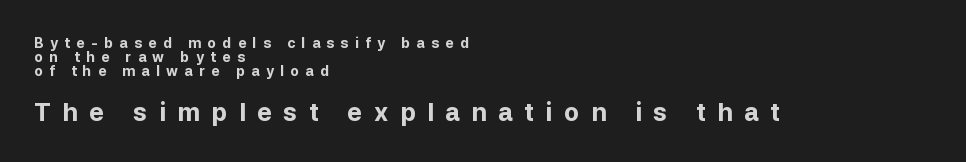
Q: Is the text bold? A: Yes.
Q: Is the text italic (slanted)? A: No, it is upright.
Q: Is the text underlined? A: No.
Q: How is the paragraph aligned? A: Left-aligned.
Q: Is the spacing between letters normal or unusually wide? A: Unusually wide.
Q: Is the spacing between lines tight, normal or loose? A: Tight.
Q: Which block of text is set in a larger size, the first (top) or the second (bottom)? A: The second (bottom) one.
